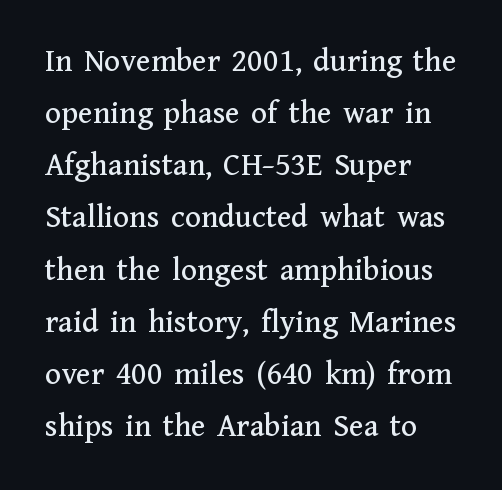
{"serif": "yes", "italic": "no", "width": "normal", "stroke_contrast": "medium", "x_height": "medium", "monospaced": "no", "underline": "no", "align": "left", "line_spacing": "normal", "line_spacing_ratio": 1.58, "letter_spacing": "normal", "letter_spacing_em": 0.0, "glyph_px": 33}
